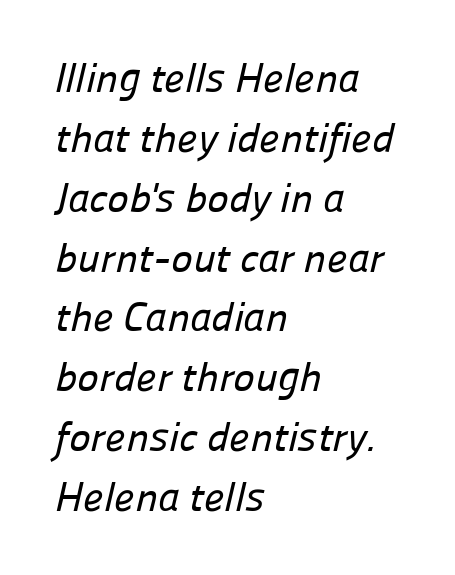
Q: Is the typeface a serif or a sans-serif typeface? A: Sans-serif.
Q: Is the text underlined? A: No.
Q: How is the paragraph aligned? A: Left-aligned.
Q: Is the spacing between letters normal or unusually wide? A: Normal.
Q: Is the spacing between lines tight, normal or loose? A: Normal.
Q: Width (condensed, normal, or wide)? A: Normal.
Q: Stroke contrast? A: Low.
Q: x-height? A: Medium.
Q: Monospaced? A: No.
